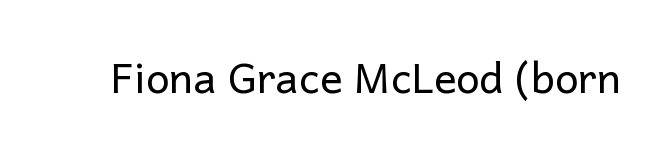
{"serif": "no", "italic": "no", "bold": "no", "weight": "regular", "width": "normal", "stroke_contrast": "low", "x_height": "medium", "monospaced": "no", "underline": "no", "letter_spacing": "normal", "letter_spacing_em": 0.0, "glyph_px": 42}
